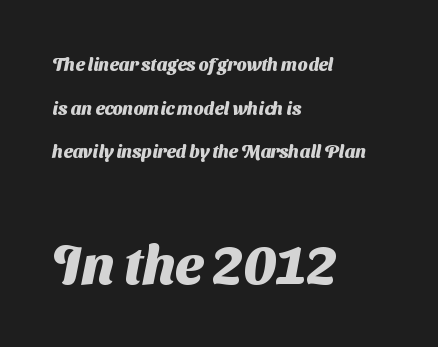
Bold? Absolutely — the strokes are thick and heavy. Descenders hang freely into open space. The passage shown begins with its smaller block and ends with its larger one. This sample uses plain, unmodified letter spacing.
